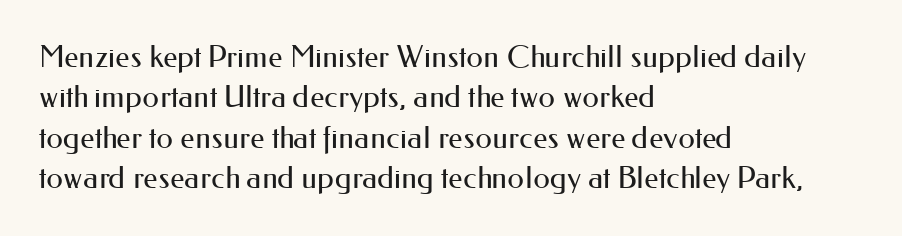
Q: Is the text bold? A: No.
Q: Is the text italic (slanted)? A: No, it is upright.
Q: Is the typeface a serif or a sans-serif typeface? A: Sans-serif.
Q: Is the text underlined? A: No.
Q: How is the paragraph aligned? A: Left-aligned.
Q: Is the spacing between letters normal or unusually wide? A: Normal.
Q: Is the spacing between lines tight, normal or loose? A: Normal.
Q: Width (condensed, normal, or wide)? A: Normal.
Q: Stroke contrast? A: Medium.
Q: x-height? A: Small.
Q: Monospaced? A: No.
